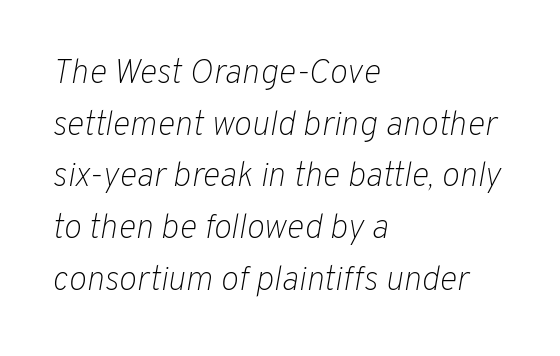
{"italic": "yes", "lean": "right", "slant_degrees": 10, "bold": "no", "weight": "light", "width": "normal", "stroke_contrast": "low", "x_height": "medium", "monospaced": "no", "underline": "no", "align": "left", "line_spacing": "normal", "line_spacing_ratio": 1.52, "letter_spacing": "normal", "letter_spacing_em": 0.0, "glyph_px": 34}
